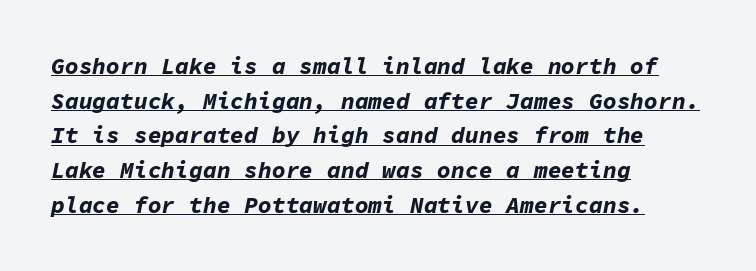
{"italic": "yes", "lean": "right", "slant_degrees": 11, "bold": "yes", "underline": "yes", "align": "left", "line_spacing": "normal", "line_spacing_ratio": 1.51, "letter_spacing": "normal", "letter_spacing_em": 0.0, "glyph_px": 23}
